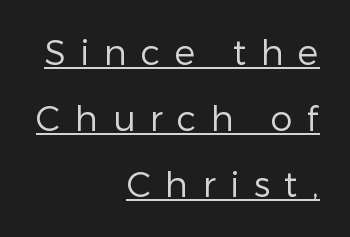
Typeset ragged left — the right edge is the straight one. Varying glyph widths throughout — classic text-font behaviour. Has an underline been added? It has. Rendered with straight, roman letterforms. The gaps between neighbouring characters are conspicuously large.
